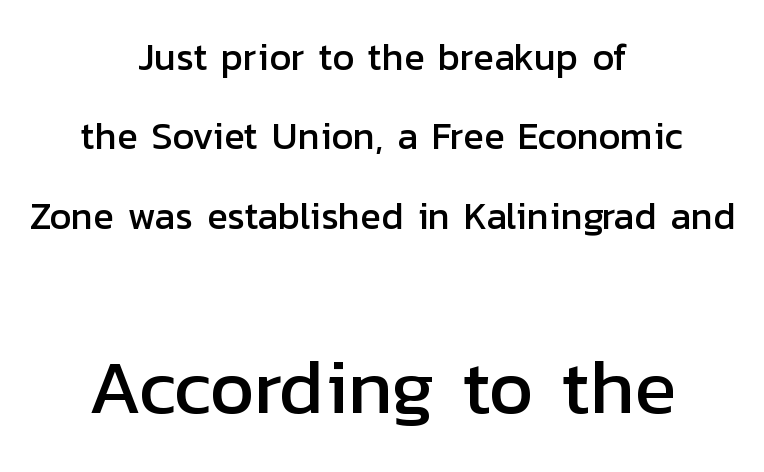
Q: Is the text italic (slanted)? A: No, it is upright.
Q: Is the typeface a serif or a sans-serif typeface? A: Sans-serif.
Q: Is the text underlined? A: No.
Q: How is the paragraph aligned? A: Centered.
Q: Is the spacing between letters normal or unusually wide? A: Normal.
Q: Is the spacing between lines tight, normal or loose? A: Loose.
Q: Which block of text is set in a larger size, the first (top) or the second (bottom)? A: The second (bottom) one.
Q: Width (condensed, normal, or wide)? A: Normal.
Q: Stroke contrast? A: Low.
Q: x-height? A: Medium.
Q: Monospaced? A: No.
